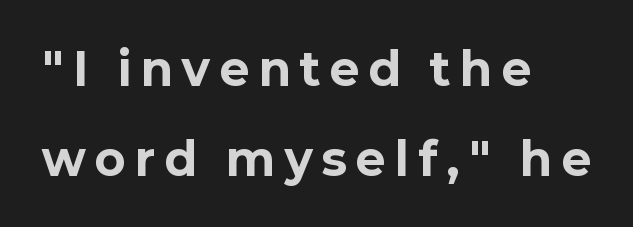
{"serif": "no", "italic": "no", "bold": "yes", "weight": "bold", "width": "normal", "stroke_contrast": "low", "x_height": "medium", "monospaced": "no", "underline": "no", "align": "left", "line_spacing": "loose", "line_spacing_ratio": 1.99, "letter_spacing": "wide", "letter_spacing_em": 0.22, "glyph_px": 45}
